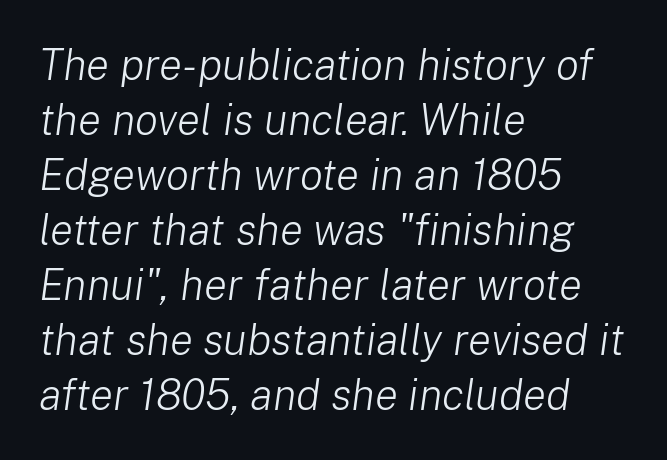
The lines are quadded left. The axis of the letterforms is tilted away from vertical. Proportional: the letters do not fall into vertical columns. These lines sit exactly where default settings would place them. Each row of text sits above clean, open space.
